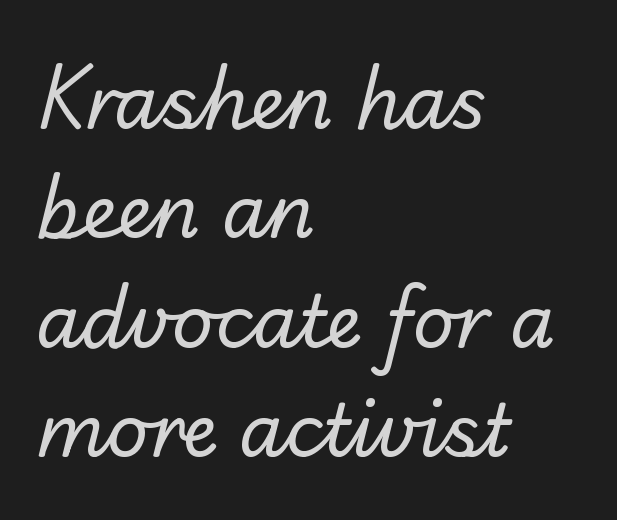
The image shows 72 px regular-weight sans-serif type; set left-aligned, normal line spacing (1.52x), normal letter spacing, not underlined; low stroke contrast and a small x-height.
